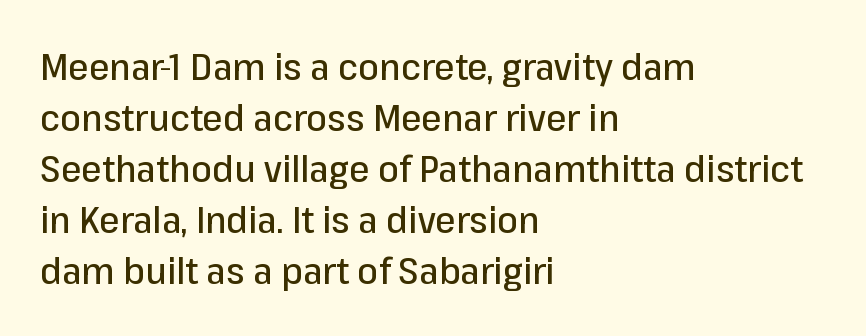
The image shows 37 px sans-serif type, upright; set left-aligned, normal line spacing (1.38x), normal letter spacing, not underlined; low stroke contrast and a medium x-height.
